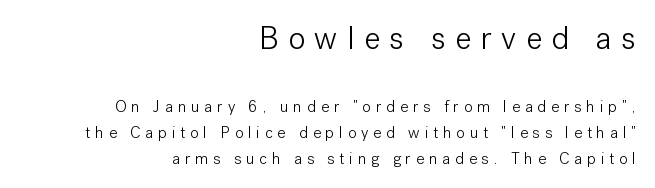
The image shows 32 px light sans-serif type, upright; set right-aligned, normal line spacing (1.63x), unusually wide letter spacing (+0.3 em), not underlined; the first (top) block is 2.0x larger; low stroke contrast and a medium x-height.
